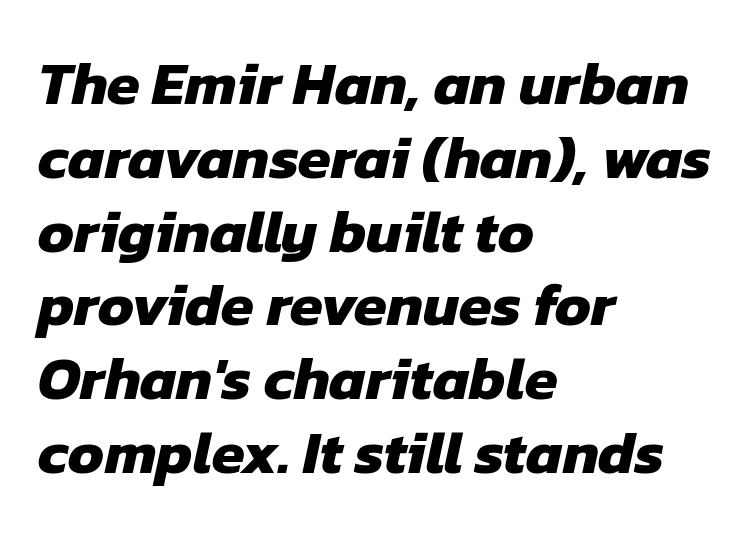
{"serif": "no", "bold": "yes", "weight": "heavy", "width": "normal", "stroke_contrast": "low", "x_height": "medium", "monospaced": "no", "underline": "no", "align": "left", "line_spacing_ratio": 1.23, "letter_spacing": "normal", "letter_spacing_em": 0.0, "glyph_px": 60}
